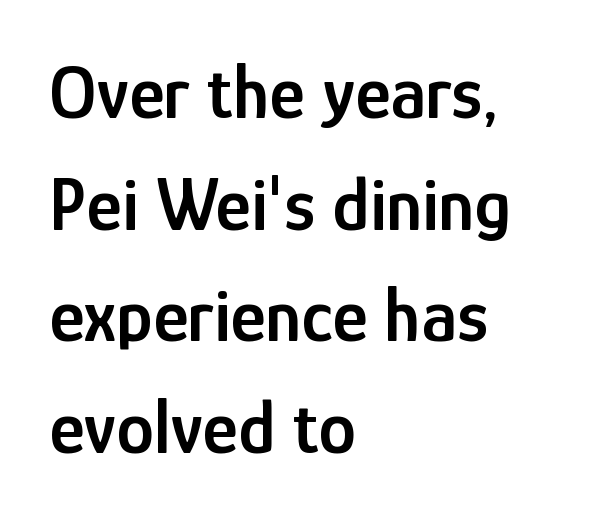
The image shows 76 px semibold, condensed sans-serif type, upright; set left-aligned, normal line spacing (1.47x), normal letter spacing, not underlined; low stroke contrast and a medium x-height.
